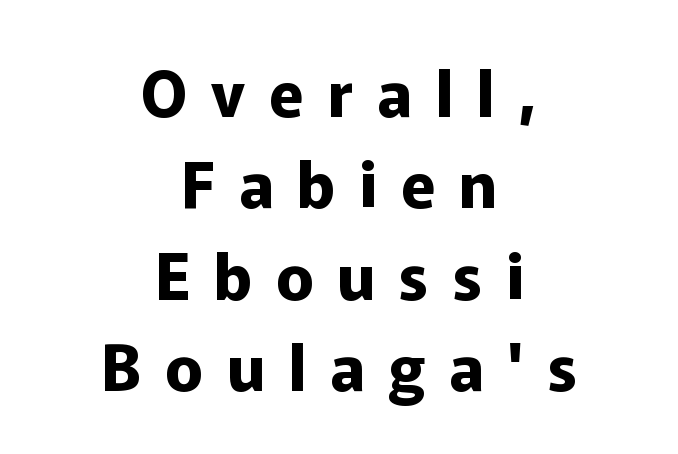
The gap between lines stays unmarked. What weight is shown? A full bold with thick strokes. If you measured baseline to baseline, you'd find a middling distance. Grotesque or geometric, the face here clearly has no serifs. Proportional: the letters do not fall into vertical columns. It's the straight-up-and-down kind of type.
